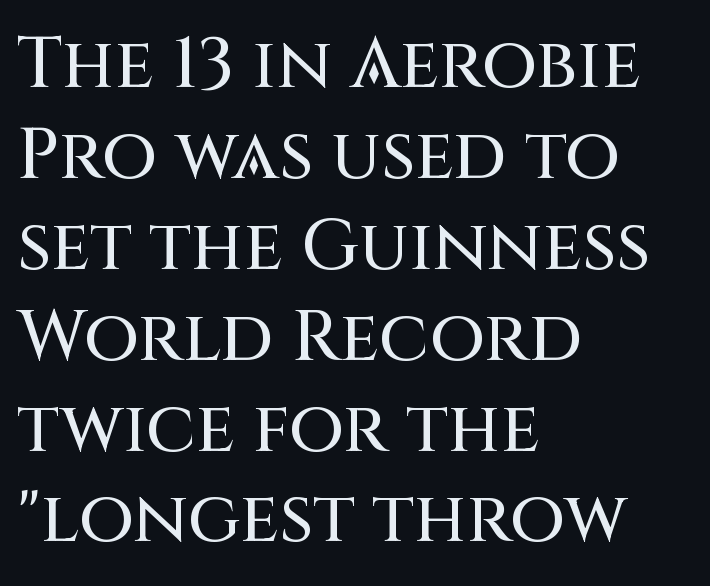
Anything drawn beneath the words? Only blank space. It's the straight-up-and-down kind of type. Think of a printed novel: that variable character pitch is what you see here. The rendering uses a moderate line-height, typical for paragraphs. Visually the block forms a straight wall on the left and a jagged coastline on the right. Short note: letters normally spaced.
